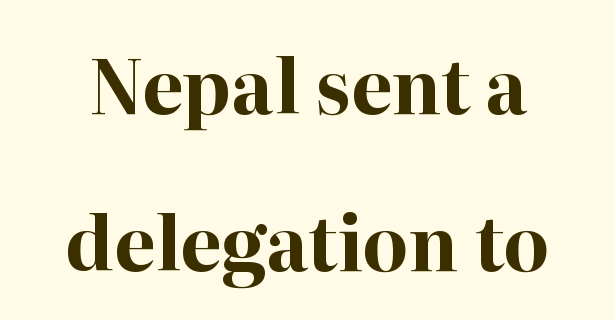
{"serif": "yes", "italic": "no", "bold": "yes", "weight": "bold", "width": "normal", "stroke_contrast": "high", "x_height": "medium", "monospaced": "no", "underline": "no", "line_spacing": "loose", "line_spacing_ratio": 2.12, "letter_spacing": "normal", "letter_spacing_em": 0.0, "glyph_px": 74}
